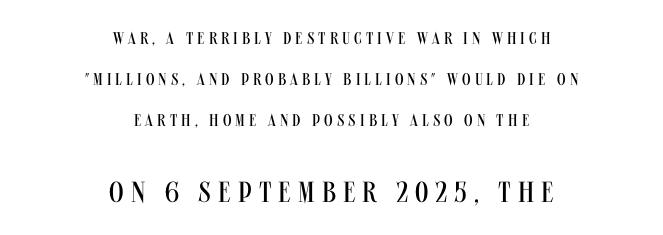
{"serif": "no", "italic": "no", "bold": "no", "weight": "regular", "width": "condensed", "stroke_contrast": "medium", "x_height": "large", "monospaced": "no", "underline": "no", "align": "center", "line_spacing": "loose", "line_spacing_ratio": 2.4, "letter_spacing": "wide", "letter_spacing_em": 0.24, "larger_block": "second", "size_ratio": 1.71, "glyph_px": 29}
